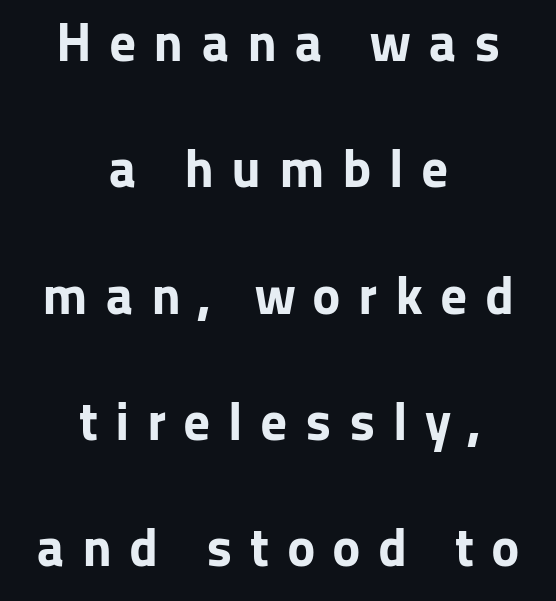
The image shows 54 px bold sans-serif type, upright; set centered, loose line spacing (2.34x), unusually wide letter spacing (+0.32 em), not underlined; low stroke contrast and a medium x-height.
